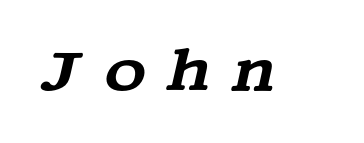
The image shows 60 px wide serif type, italic (leaning right); set unusually wide letter spacing (+0.33 em), not underlined; medium stroke contrast and a large x-height.
